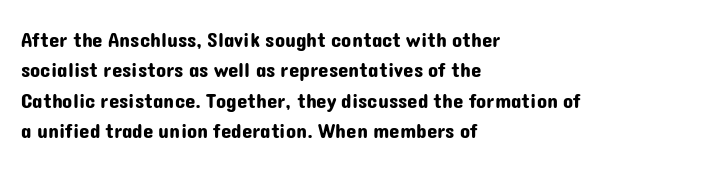
The image shows 21 px text type, upright; set left-aligned, normal line spacing (1.45x), normal letter spacing, not underlined.
